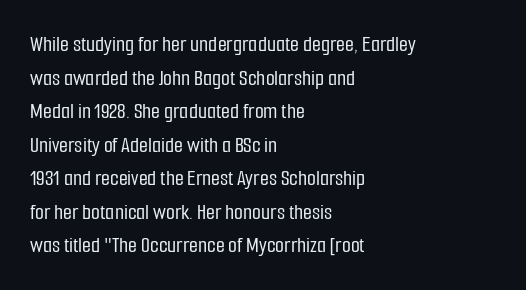
Notice how the passage keeps a crisp vertical edge on the left only. Ascenders rise straight up at ninety degrees. The passage shown is not underscored anywhere. Tracking value appears to be zero — textbook default spacing.
